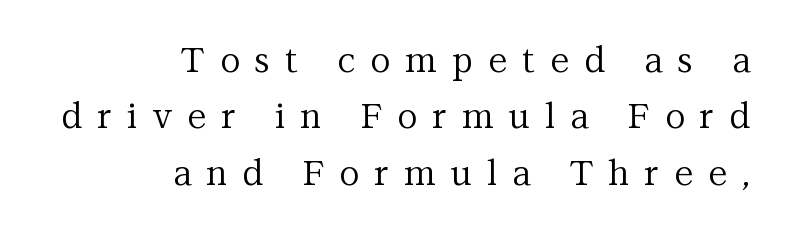
{"serif": "yes", "italic": "no", "bold": "no", "weight": "regular", "width": "normal", "stroke_contrast": "medium", "x_height": "medium", "monospaced": "no", "underline": "no", "align": "right", "line_spacing": "normal", "line_spacing_ratio": 1.61, "letter_spacing": "wide", "letter_spacing_em": 0.43, "glyph_px": 35}
